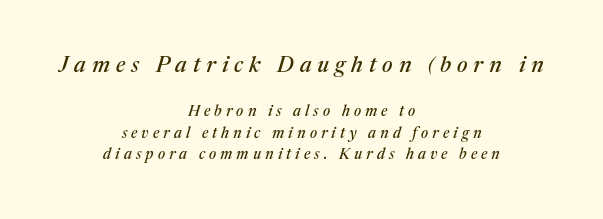
The image shows 22 px text type, italic (leaning right); set centered, normal line spacing (1.44x), unusually wide letter spacing (+0.27 em), not underlined; the first (top) block is 1.47x larger.
